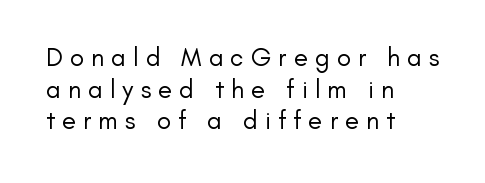
Q: Is the text bold? A: No.
Q: Is the text italic (slanted)? A: No, it is upright.
Q: Is the text underlined? A: No.
Q: How is the paragraph aligned? A: Left-aligned.
Q: Is the spacing between letters normal or unusually wide? A: Unusually wide.
